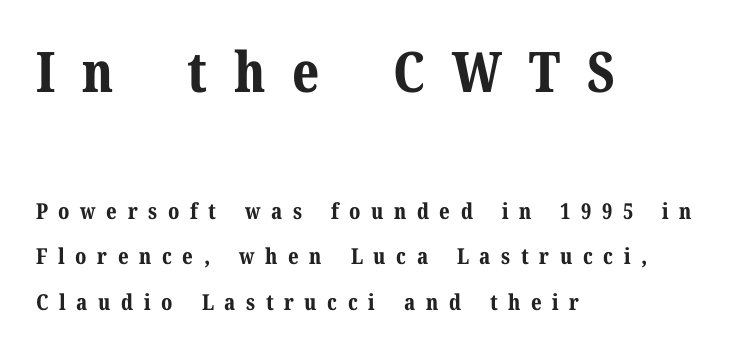
{"serif": "yes", "italic": "no", "bold": "yes", "weight": "bold", "width": "normal", "stroke_contrast": "medium", "x_height": "medium", "monospaced": "no", "underline": "no", "align": "left", "line_spacing": "loose", "line_spacing_ratio": 2.07, "letter_spacing": "wide", "letter_spacing_em": 0.48, "larger_block": "first", "size_ratio": 2.55, "glyph_px": 56}
